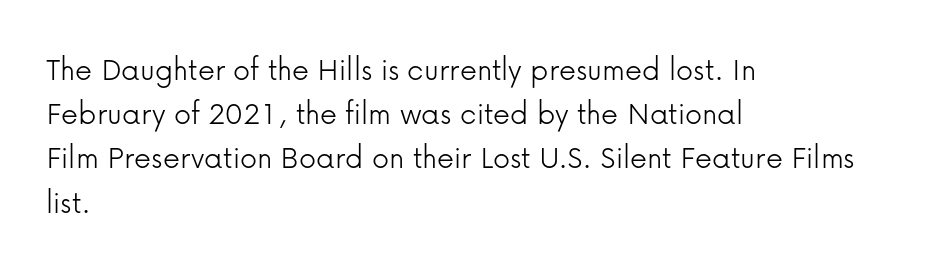
One-word summary of the alignment: left. Notice how the stems are strictly vertical — no italics here. Whoever set this chose a conventional vertical rhythm. Each stroke keeps to a modest, everyday thickness or less. Here the designer chose a conventional face with non-uniform glyph widths. The specimen omits any rule beneath the text block's lines.
